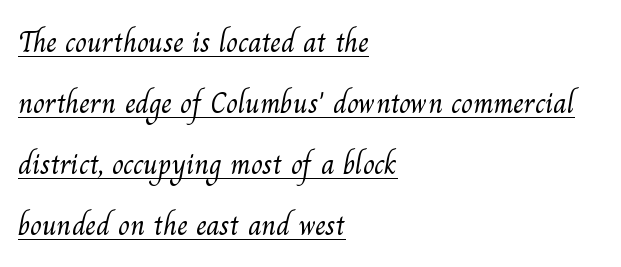
Horizontal bands of white between lines are thick stripes. Quick note: underline on. Reading down the block, your eye returns to a fixed left position each line. Compared with typical body copy, the letter spacing here is the same.
